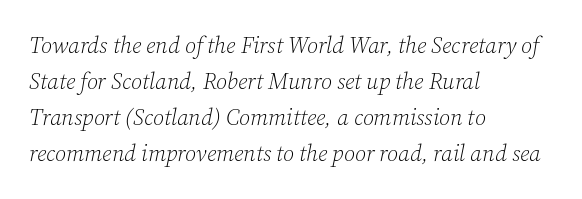
This rendering features lettering with no underline. The strokes carry an ordinary text weight at most. Does the lettering tilt? It does — this is italic. If you measured baseline to baseline, you'd find a middling distance. Reading down the block, your eye returns to a fixed left position each line.
